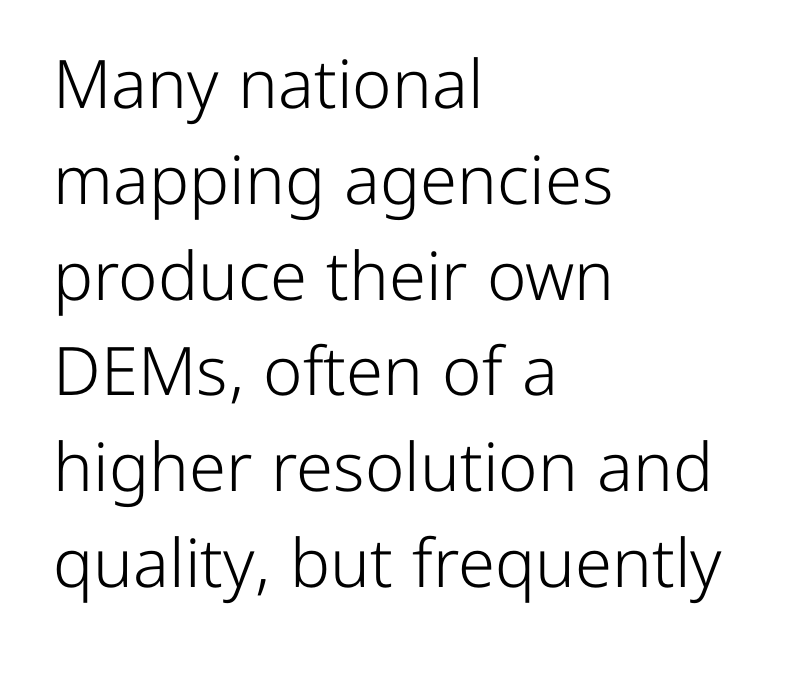
The rendering uses natural spacing where letterforms have individual widths. The space beneath each line is pristine and unruled. Designer's note — italics off, roman on. What kind of face is this? One without serifs — a sans. What's the leading like? Ordinary, nothing unusual. The strokes are not fattened; the text isn't bold.
